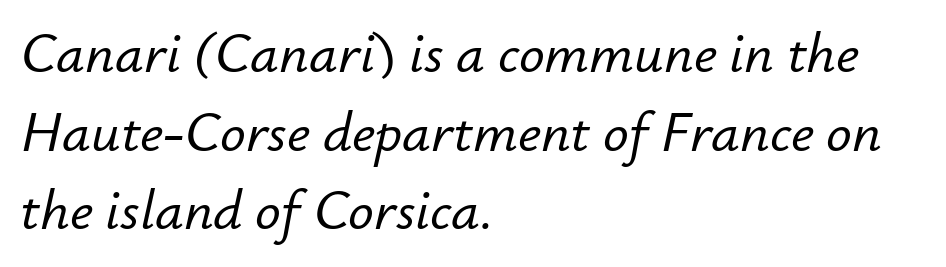
Q: Is the text italic (slanted)? A: Yes, it leans right by about 12 degrees.
Q: Is the text underlined? A: No.
Q: How is the paragraph aligned? A: Left-aligned.
Q: Is the spacing between letters normal or unusually wide? A: Normal.
Q: Is the spacing between lines tight, normal or loose? A: Normal.
Q: Width (condensed, normal, or wide)? A: Normal.
Q: Stroke contrast? A: Low.
Q: x-height? A: Small.
Q: Monospaced? A: No.
